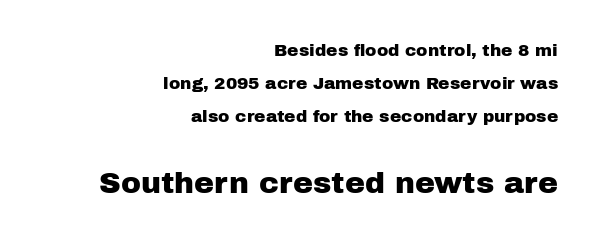
The block sitting lower on the canvas is the one with enlarged characters. Posture: vertical. A great deal of white space separates one row of letters from the next. The passage shown is typed in a proportional face where columns would drift.
